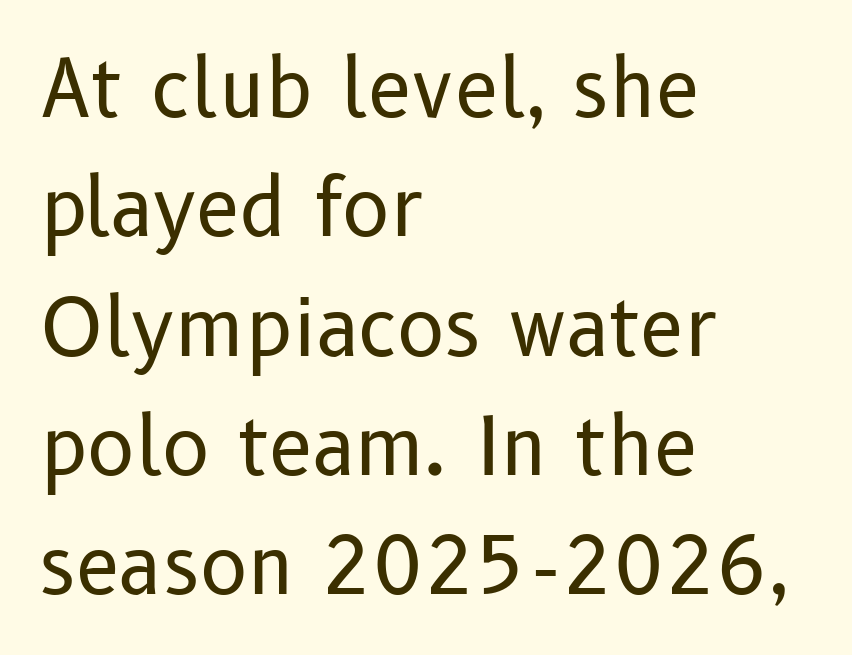
Typographically, this falls in the sans-serif category. Leading matches the norm, producing a regular column. Do the characters align in a grid? No, the font is proportional. Short and long lines alike share a common starting point at left.
